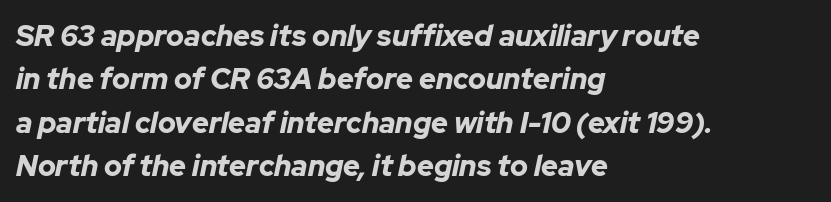
This sample uses plain, unmodified letter spacing. Look at the stroke-to-counter ratio: heavy, a bold. Check the space under the baseline: it is left empty. Horizontal bands of white between lines are of average thickness. Note the varied advance widths — an 'i' is clearly narrower than an 'm'.
